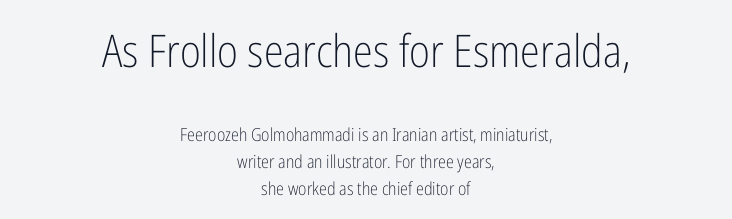
Posture: vertical. Compared with a typical body face, this is equally light or lighter still. The space between consecutive lines is moderate. Proportional: the letters do not fall into vertical columns. The glyphs are unaccompanied by any horizontal stroke below them. In CSS terms this would be text-align: center.
